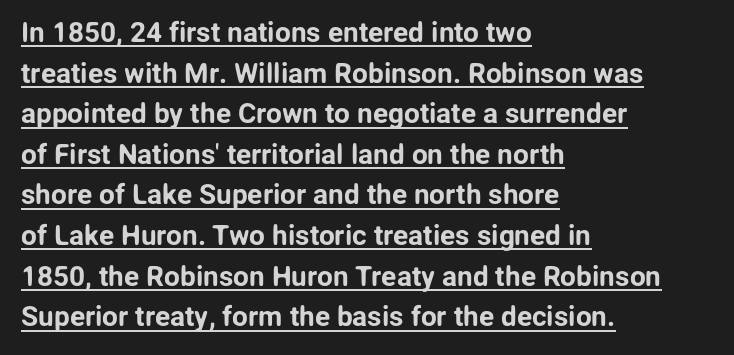
The image shows 28 px sans-serif type, upright; set left-aligned, normal line spacing (1.45x), normal letter spacing, underlined; low stroke contrast and a medium x-height.
